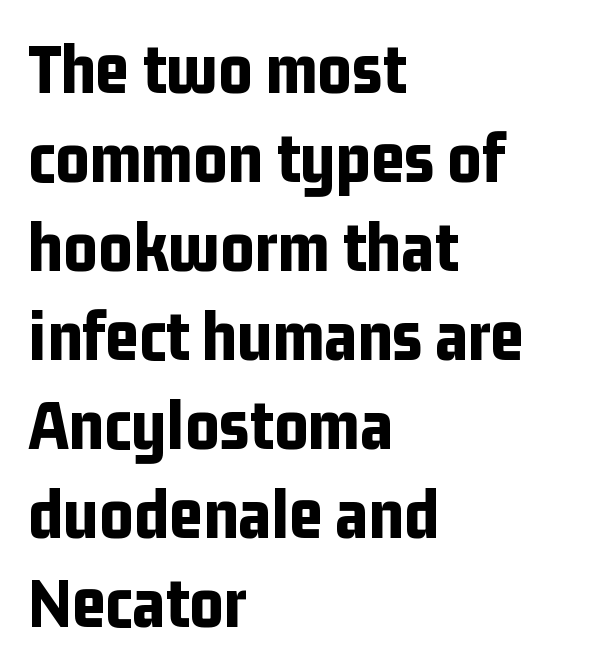
{"serif": "no", "italic": "no", "bold": "yes", "weight": "bold", "width": "condensed", "stroke_contrast": "low", "x_height": "medium", "monospaced": "no", "underline": "no", "align": "left", "line_spacing_ratio": 1.22, "letter_spacing": "normal", "letter_spacing_em": 0.0, "glyph_px": 73}
